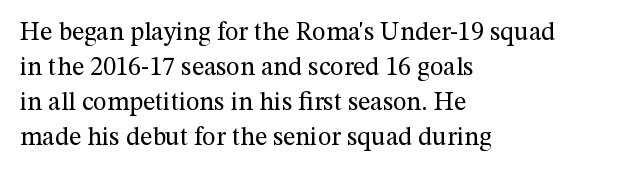
The image shows 26 px text type, upright; set left-aligned, normal line spacing (1.34x), normal letter spacing, not underlined.
